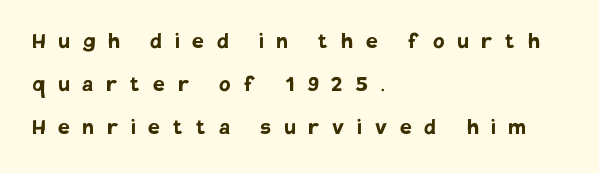
Q: Is the text bold? A: Yes.
Q: Is the text italic (slanted)? A: No, it is upright.
Q: Is the text underlined? A: No.
Q: How is the paragraph aligned? A: Left-aligned.
Q: Is the spacing between letters normal or unusually wide? A: Unusually wide.
Q: Is the spacing between lines tight, normal or loose? A: Normal.
